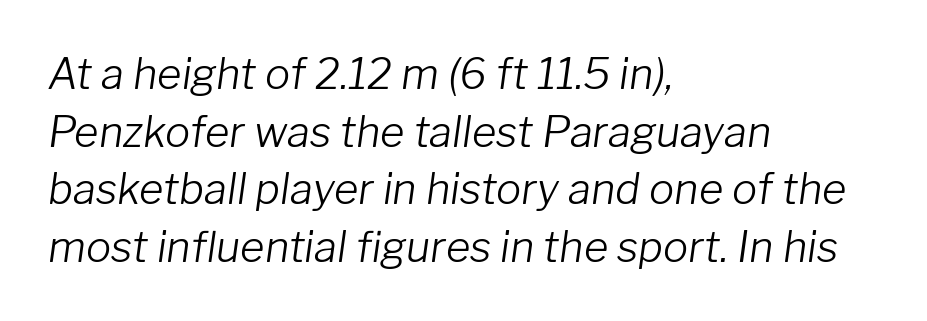
Compared with typical body copy, the letter spacing here is the same. Stems and bowls with no extra thickness — not bold. Rows of type keep a routine distance in the vertical direction. Is this a fixed-width face? No — the glyphs have proportional, varying widths. Where is the straight margin? On the left. The rendering applies a slant to the glyphs.
